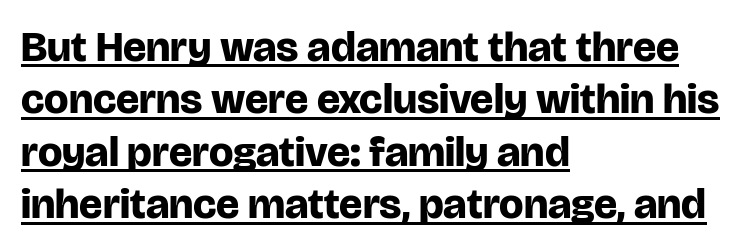
The letters advance in unequal steps, a hallmark of proportional type. A baseline rule has been typeset under these characters. Is this a sans? Yes — the strokes have no serifs. This sample uses an upright cut, with every glyph sitting square on the baseline. Observe the ordinary spacing: letters are neighbours, not strangers. The lines in this sample share a left origin and differ only in where they stop.
